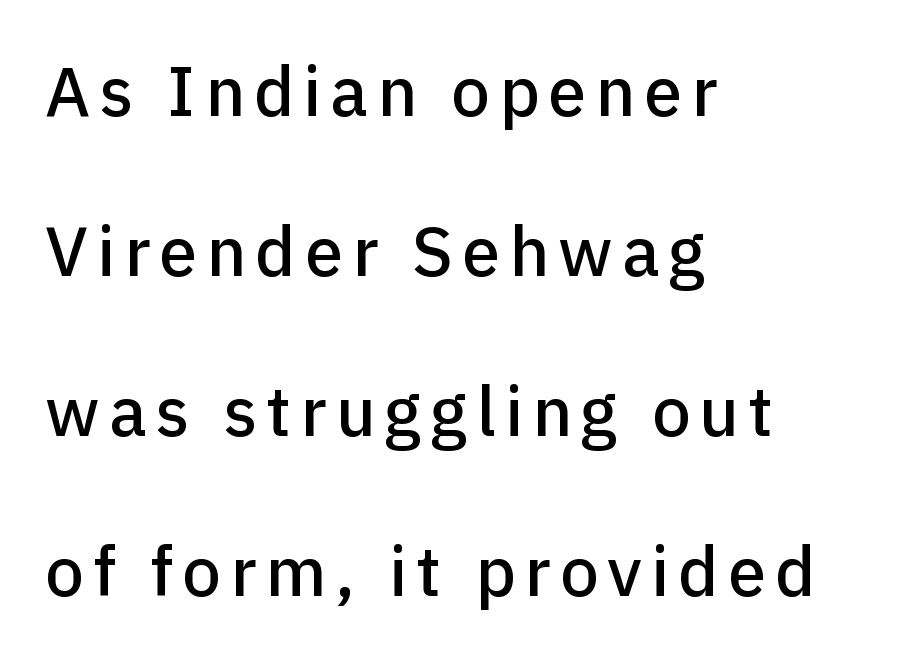
Q: Is the text italic (slanted)? A: No, it is upright.
Q: Is the typeface a serif or a sans-serif typeface? A: Sans-serif.
Q: Is the text underlined? A: No.
Q: How is the paragraph aligned? A: Left-aligned.
Q: Is the spacing between lines tight, normal or loose? A: Loose.
Q: Width (condensed, normal, or wide)? A: Normal.
Q: Stroke contrast? A: Low.
Q: x-height? A: Medium.
Q: Monospaced? A: No.
